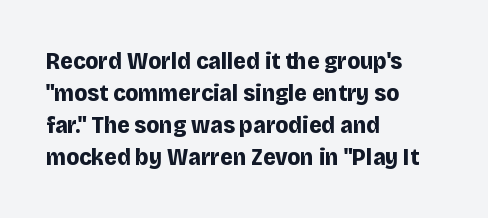
The image shows 24 px bold type, upright; set left-aligned, normal line spacing (1.33x), normal letter spacing, not underlined.
